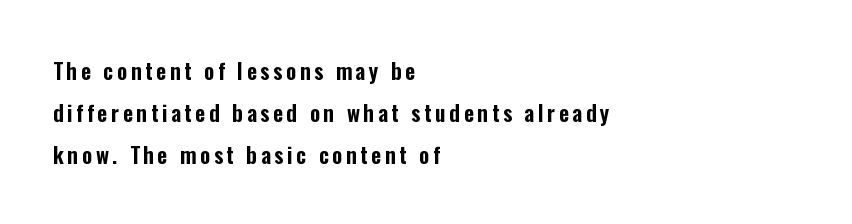
Q: Is the text italic (slanted)? A: No, it is upright.
Q: Is the text underlined? A: No.
Q: How is the paragraph aligned? A: Left-aligned.
Q: Is the spacing between lines tight, normal or loose? A: Loose.
